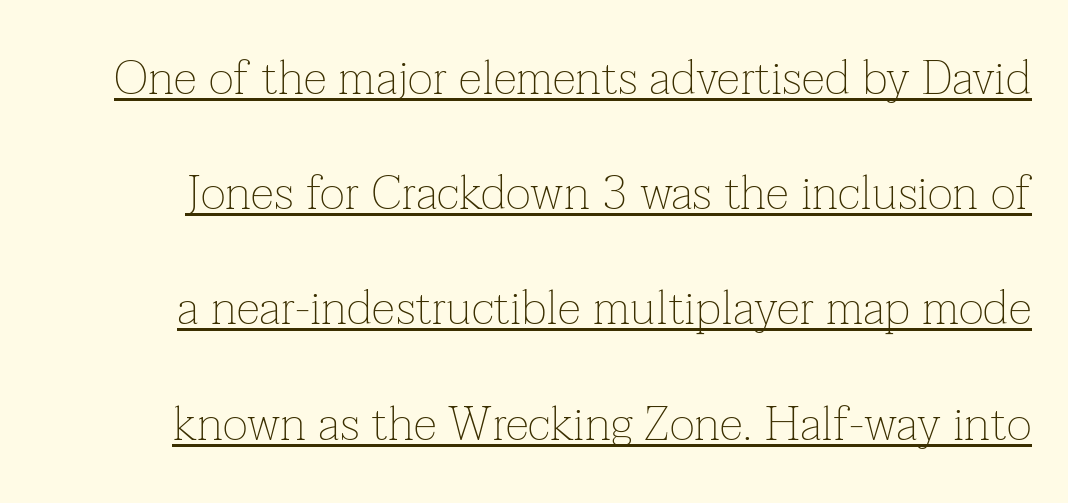
{"serif": "yes", "italic": "no", "bold": "no", "weight": "thin", "width": "normal", "stroke_contrast": "low", "x_height": "medium", "monospaced": "no", "underline": "yes", "line_spacing": "loose", "line_spacing_ratio": 2.4, "letter_spacing": "normal", "letter_spacing_em": 0.0, "glyph_px": 48}
